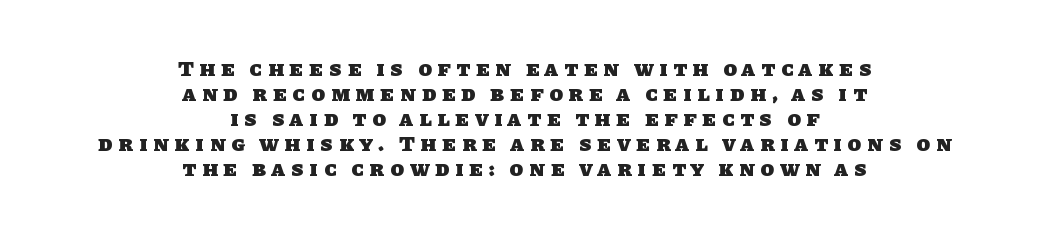
Q: Is the text bold? A: Yes.
Q: Is the text underlined? A: No.
Q: How is the paragraph aligned? A: Centered.
Q: Is the spacing between letters normal or unusually wide? A: Unusually wide.
Q: Is the spacing between lines tight, normal or loose? A: Tight.
